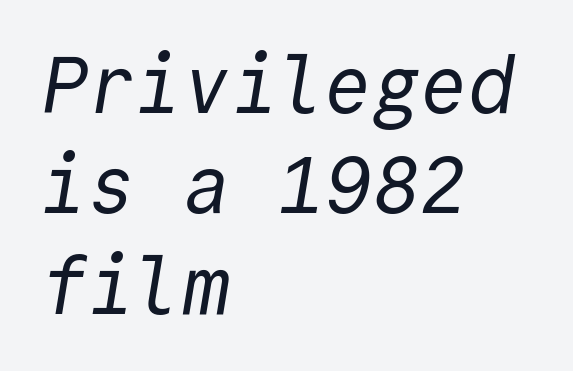
{"serif": "no", "bold": "no", "weight": "regular", "width": "normal", "x_height": "medium", "monospaced": "yes", "underline": "no", "align": "left", "line_spacing": "normal", "line_spacing_ratio": 1.27, "letter_spacing": "normal", "letter_spacing_em": 0.0, "glyph_px": 79}
